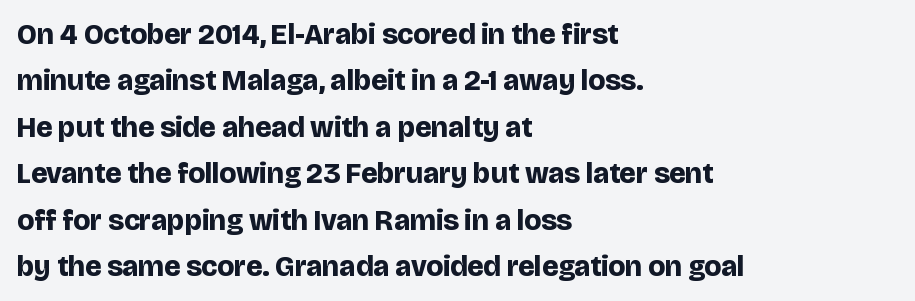
Q: Is the text bold? A: Yes.
Q: Is the text italic (slanted)? A: No, it is upright.
Q: Is the typeface a serif or a sans-serif typeface? A: Sans-serif.
Q: Is the text underlined? A: No.
Q: How is the paragraph aligned? A: Left-aligned.
Q: Is the spacing between letters normal or unusually wide? A: Normal.
Q: Is the spacing between lines tight, normal or loose? A: Normal.
Q: Width (condensed, normal, or wide)? A: Normal.
Q: Stroke contrast? A: Low.
Q: x-height? A: Large.
Q: Monospaced? A: No.
